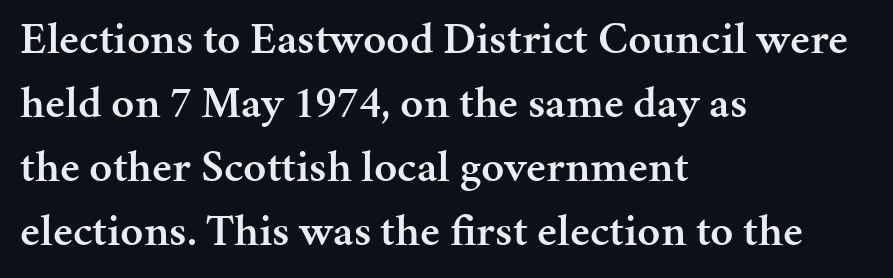
Does the weight exceed regular? Yes, but only to semibold. A bare baseline throughout the passage. Character widths vary here, with narrow letters taking less room than wide ones. No extra tracking has been applied to these lines. Alignment: flush left. Quick note: interline space is typical.
